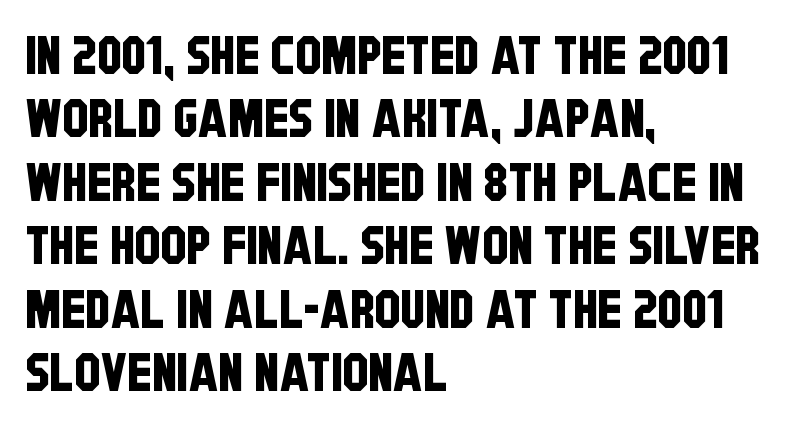
This rendering uses left alignment, leaving the right contour irregular. Unlike a traditional serif, this face leaves its strokes unadorned. This rendering leaves character spacing at its baseline value. The rendering uses natural spacing where letterforms have individual widths. Beneath every word, the page is bare.
